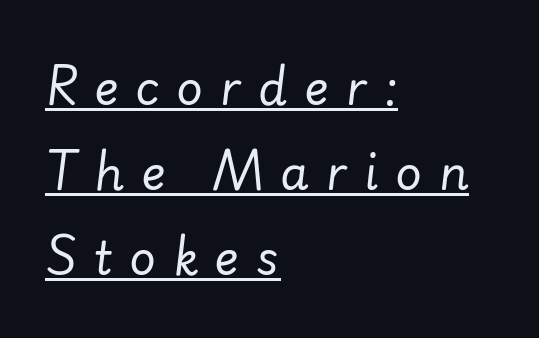
Bold? No — there's no thickening of the strokes. Yep, that's italic — everything's leaning. Each letter keeps its own natural width here, so spacing adapts to shape. Glyph-to-glyph distance is far greater than everyday printed text. The lines in this sample share a left origin and differ only in where they stop.
